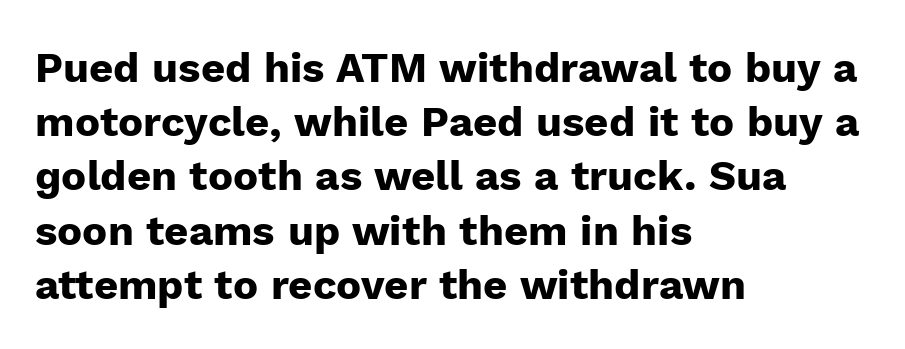
{"serif": "no", "italic": "no", "bold": "yes", "weight": "heavy", "width": "normal", "stroke_contrast": "low", "x_height": "medium", "monospaced": "no", "underline": "no", "align": "left", "line_spacing": "normal", "line_spacing_ratio": 1.29, "letter_spacing": "normal", "letter_spacing_em": 0.0, "glyph_px": 42}
